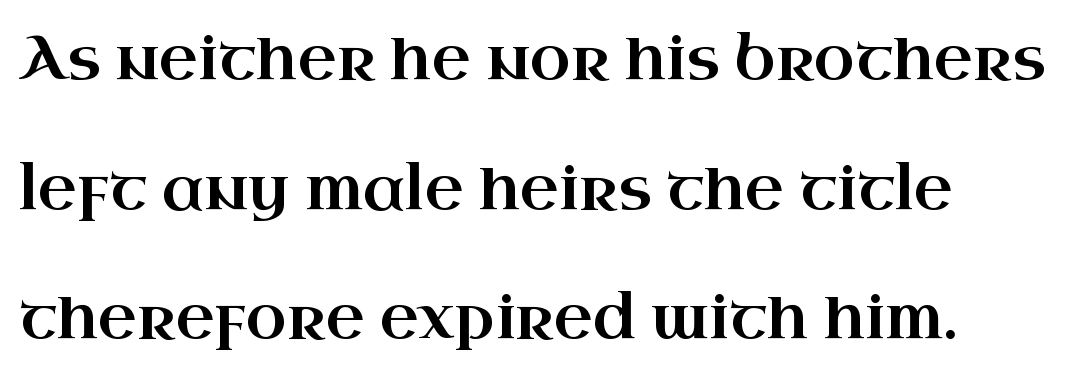
The image shows 60 px wide serif type, upright; set left-aligned, loose line spacing (2.16x), normal letter spacing, not underlined; high stroke contrast and a small x-height.
